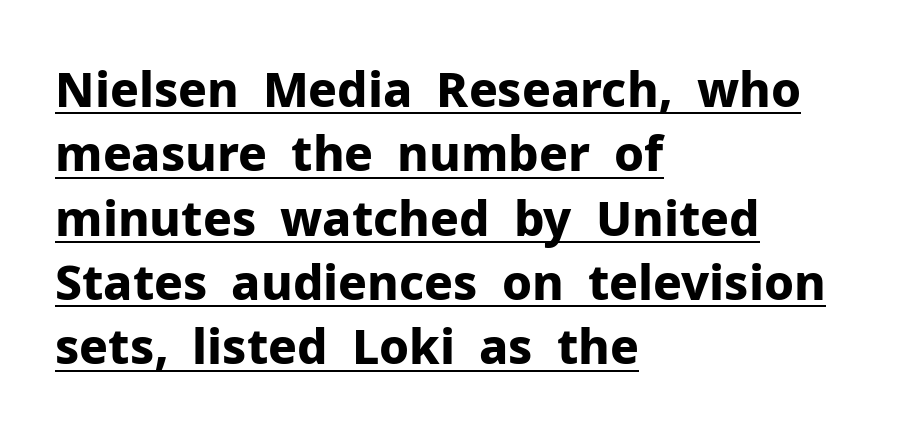
Q: Is the text bold? A: Yes.
Q: Is the text italic (slanted)? A: No, it is upright.
Q: Is the typeface a serif or a sans-serif typeface? A: Sans-serif.
Q: Is the text underlined? A: Yes.
Q: How is the paragraph aligned? A: Left-aligned.
Q: Is the spacing between letters normal or unusually wide? A: Normal.
Q: Is the spacing between lines tight, normal or loose? A: Normal.
Q: Width (condensed, normal, or wide)? A: Normal.
Q: Stroke contrast? A: Low.
Q: x-height? A: Medium.
Q: Monospaced? A: No.
